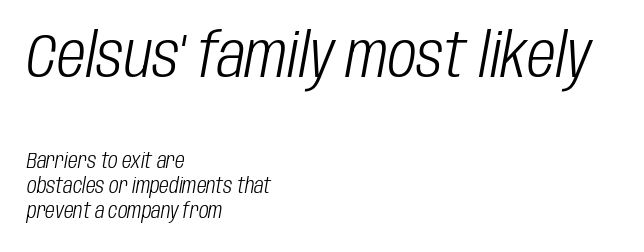
Q: Is the text bold? A: No.
Q: Is the text italic (slanted)? A: Yes, it leans right by about 10 degrees.
Q: Is the text underlined? A: No.
Q: How is the paragraph aligned? A: Left-aligned.
Q: Is the spacing between letters normal or unusually wide? A: Normal.
Q: Which block of text is set in a larger size, the first (top) or the second (bottom)? A: The first (top) one.
Q: Width (condensed, normal, or wide)? A: Condensed.
Q: Stroke contrast? A: Low.
Q: x-height? A: Large.
Q: Monospaced? A: No.
